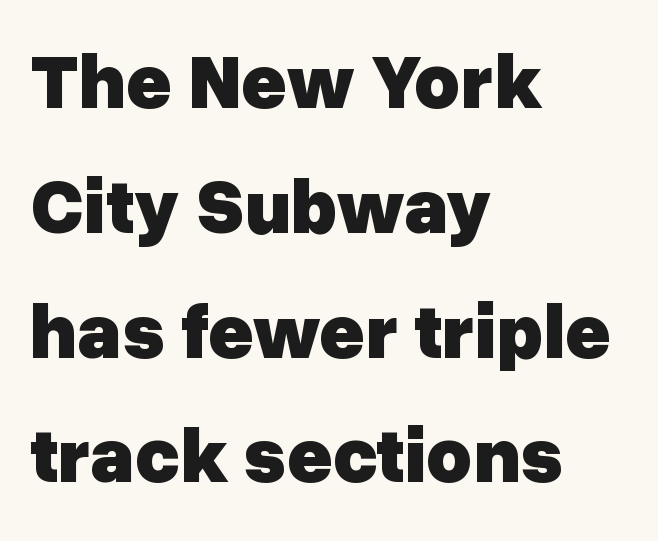
This sample keeps an unexceptional amount of space between lines. Caption: multi-line text, flush left, ragged right. Ordinary non-slanted type is in use. The rendering uses a bold face; every stroke is thick and dark. Think of a printed novel: that variable character pitch is what you see here.
